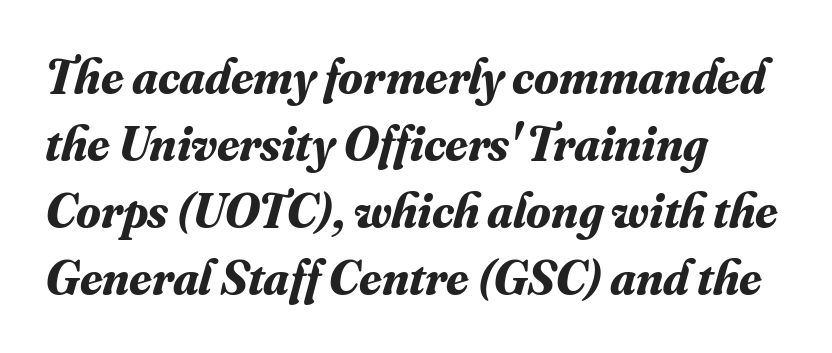
If you measured baseline to baseline, you'd find a middling distance. Characters are canted at an angle relative to the baseline's perpendicular. Spacing verdict: proportional, widths tailored to each character. Examine the stroke ends and you'll spot serifs.
